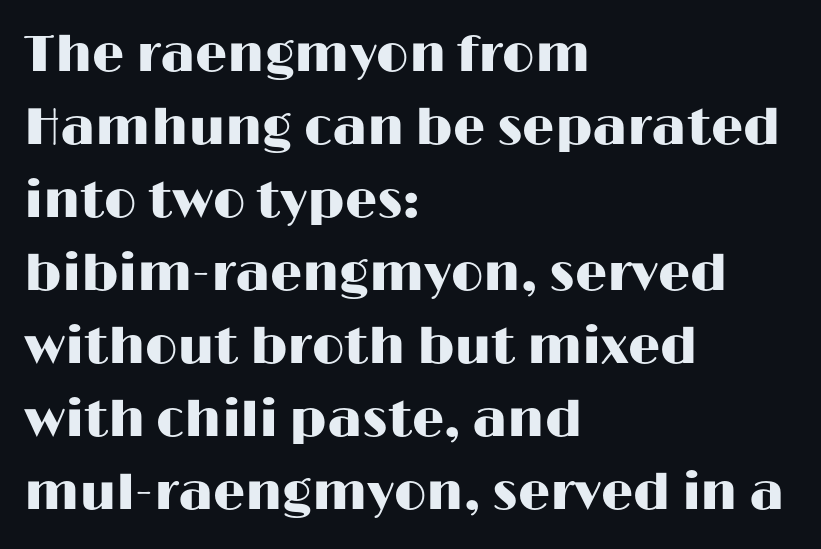
{"serif": "no", "italic": "no", "width": "wide", "stroke_contrast": "high", "x_height": "medium", "monospaced": "no", "underline": "no", "align": "left", "line_spacing": "normal", "line_spacing_ratio": 1.43, "letter_spacing": "normal", "letter_spacing_em": 0.0, "glyph_px": 51}
